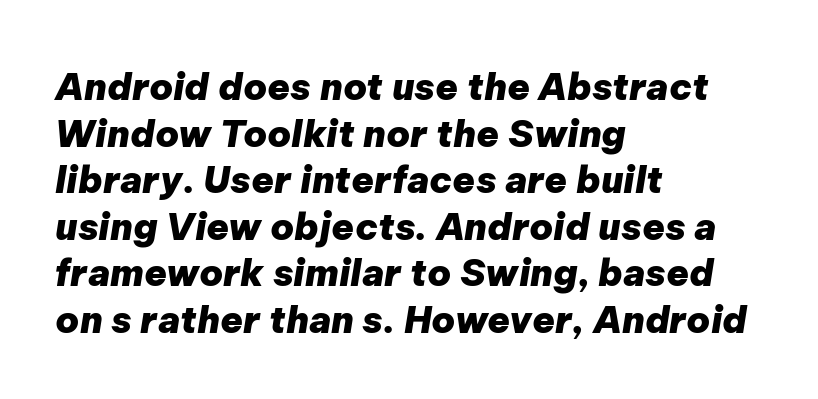
{"italic": "yes", "lean": "right", "slant_degrees": 9, "bold": "yes", "weight": "heavy", "width": "normal", "stroke_contrast": "low", "x_height": "medium", "monospaced": "no", "underline": "no", "align": "left", "line_spacing": "normal", "line_spacing_ratio": 1.26, "letter_spacing": "normal", "letter_spacing_em": 0.0, "glyph_px": 37}
